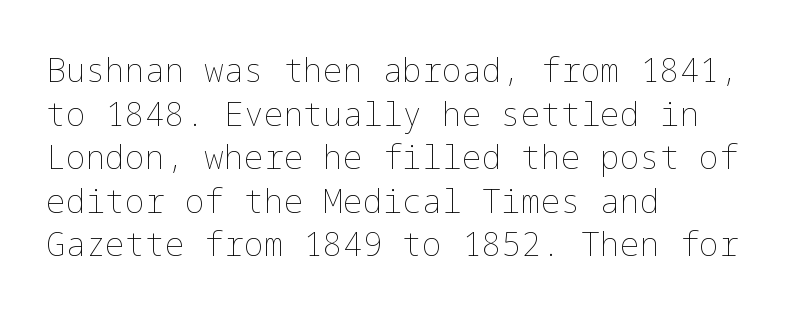
The image shows 33 px thin type, upright; set left-aligned, normal line spacing (1.32x), normal letter spacing, not underlined; low stroke contrast and a medium x-height.
